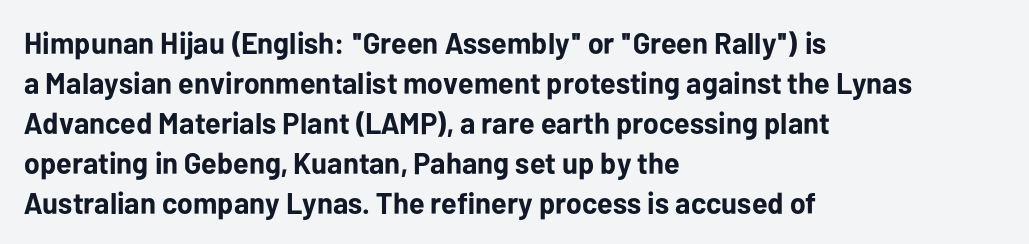
Is there much room between lines? A standard amount, neither cramped nor airy. Tall strokes in this sample are plumb rather than angled. Here the glyphs are tracked normally, forming tight word shapes. Plenty of ink on the page — the face is bold.
